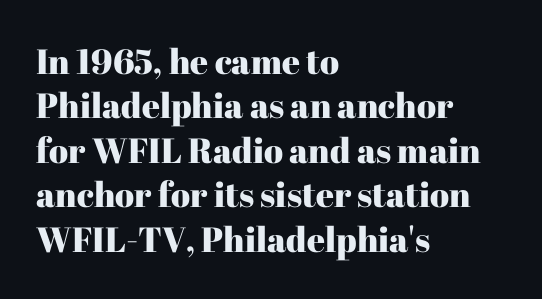
{"serif": "yes", "italic": "no", "width": "normal", "stroke_contrast": "high", "x_height": "medium", "monospaced": "no", "underline": "no", "align": "left", "line_spacing": "normal", "line_spacing_ratio": 1.27, "letter_spacing": "normal", "letter_spacing_em": 0.0, "glyph_px": 35}
